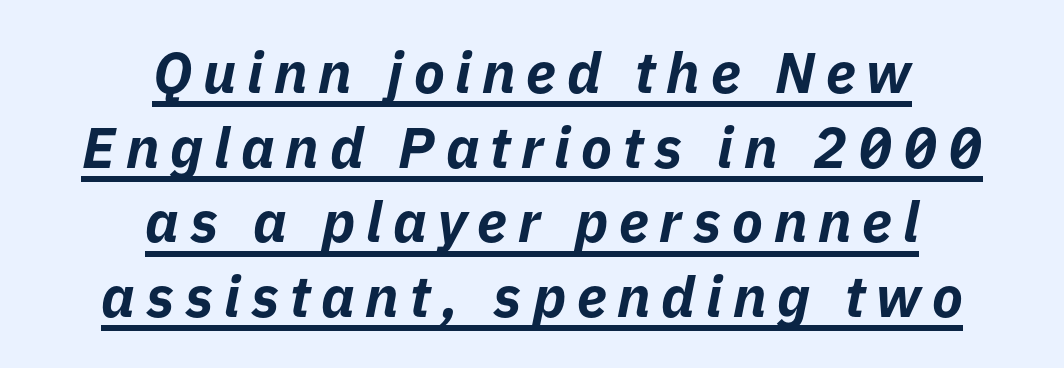
Q: Is the text bold? A: Yes.
Q: Is the text italic (slanted)? A: Yes, it leans right by about 11 degrees.
Q: Is the text underlined? A: Yes.
Q: How is the paragraph aligned? A: Centered.
Q: Is the spacing between lines tight, normal or loose? A: Normal.
Q: Width (condensed, normal, or wide)? A: Normal.
Q: Stroke contrast? A: Low.
Q: x-height? A: Medium.
Q: Monospaced? A: No.
